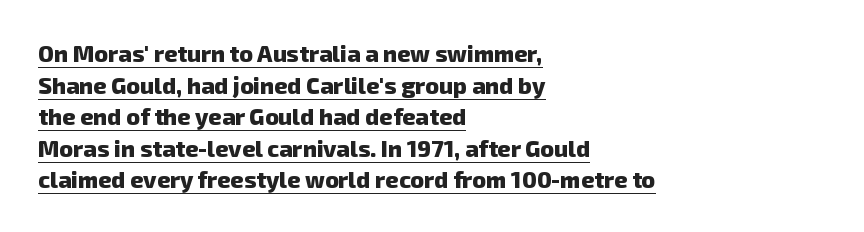
The image shows 23 px bold type; set left-aligned, normal line spacing (1.37x), normal letter spacing, underlined.
